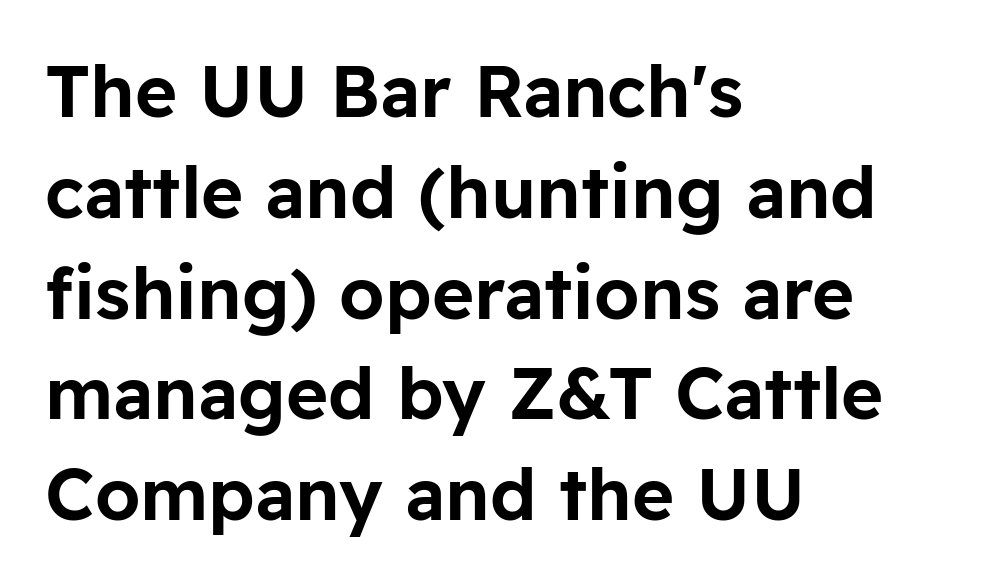
Q: Is the text italic (slanted)? A: No, it is upright.
Q: Is the typeface a serif or a sans-serif typeface? A: Sans-serif.
Q: Is the text underlined? A: No.
Q: How is the paragraph aligned? A: Left-aligned.
Q: Is the spacing between letters normal or unusually wide? A: Normal.
Q: Is the spacing between lines tight, normal or loose? A: Normal.
Q: Width (condensed, normal, or wide)? A: Normal.
Q: Stroke contrast? A: Low.
Q: x-height? A: Medium.
Q: Monospaced? A: No.
